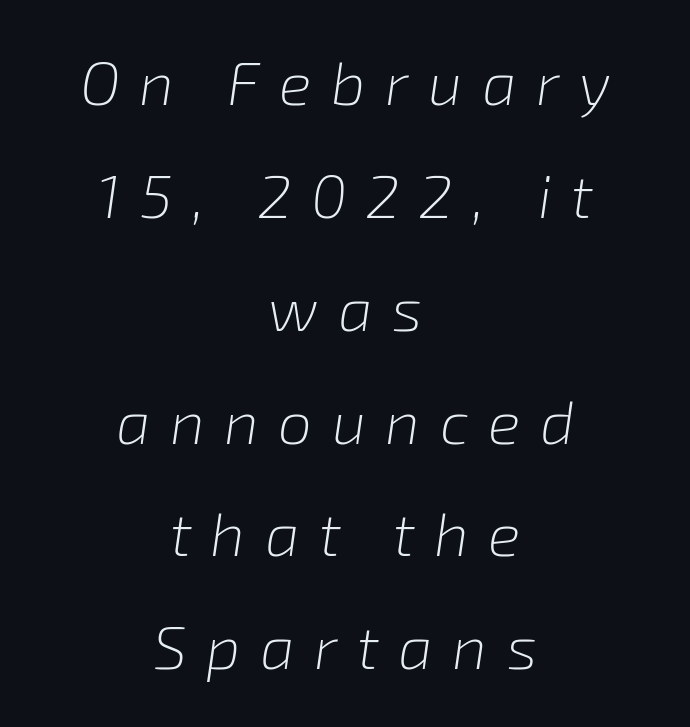
The image shows 61 px light type, italic (leaning right); set centered, line spacing 1.85x, unusually wide letter spacing (+0.32 em), not underlined; low stroke contrast and a medium x-height.
